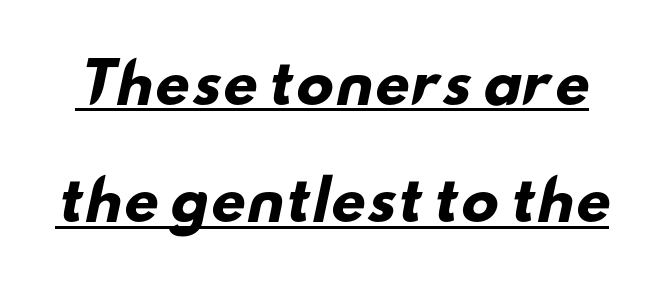
Q: Is the text bold? A: Yes.
Q: Is the typeface a serif or a sans-serif typeface? A: Sans-serif.
Q: Is the text underlined? A: Yes.
Q: Is the spacing between letters normal or unusually wide? A: Normal.
Q: Is the spacing between lines tight, normal or loose? A: Loose.
Q: Width (condensed, normal, or wide)? A: Wide.
Q: Stroke contrast? A: Low.
Q: x-height? A: Small.
Q: Monospaced? A: No.
